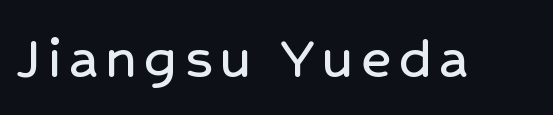
The image shows 64 px sans-serif type, upright; set not underlined; low stroke contrast and a medium x-height.
